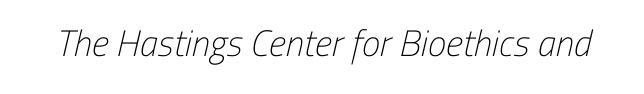
Grotesque or geometric, the face here clearly has no serifs. Letter spacing: default. Spacing verdict: proportional, widths tailored to each character. Letters have the restrained weight of plain body copy at most. Rule under the text: the space is simply empty.
